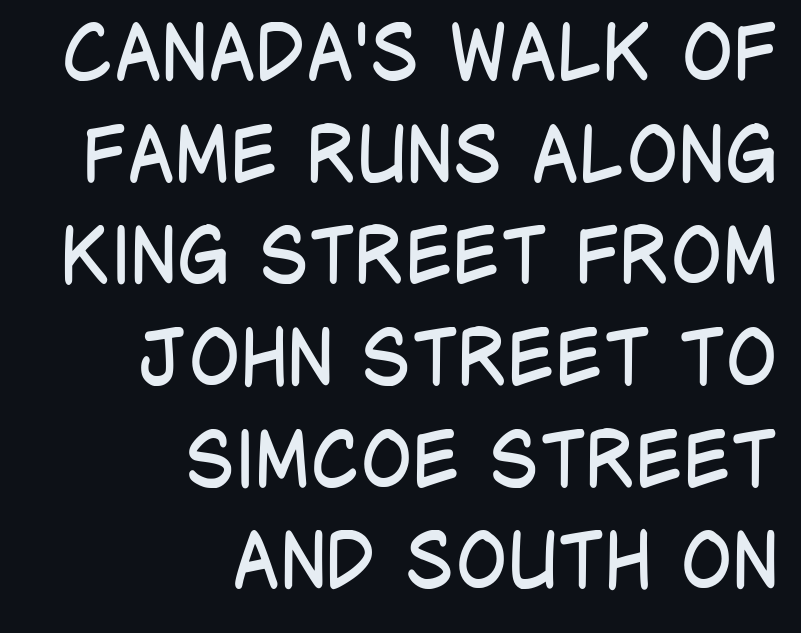
The image shows 77 px regular-weight, condensed sans-serif type, upright; set right-aligned, normal line spacing (1.32x), normal letter spacing, not underlined; low stroke contrast and a large x-height.
